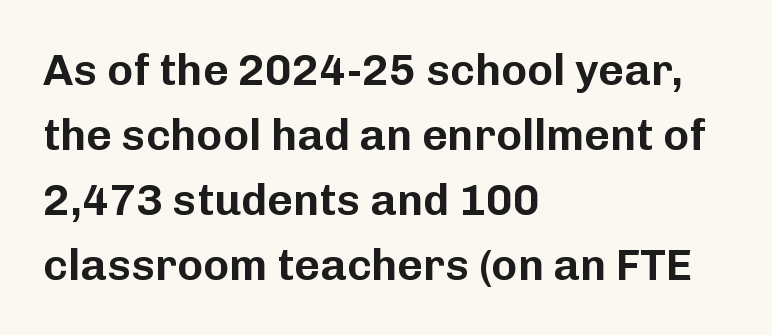
The image shows 44 px sans-serif type, upright; set left-aligned, normal line spacing (1.48x), normal letter spacing, not underlined; low stroke contrast and a medium x-height.
